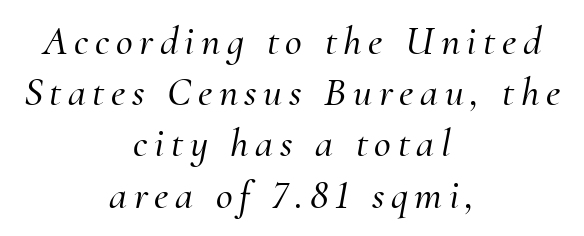
The lettering tilts uniformly, giving the passage an italic look. This rendering uses center alignment, leaving both contours irregular but symmetric. Serifs: yes, visible at the terminals of the letterforms. Here the designer chose a conventional face with non-uniform glyph widths.
